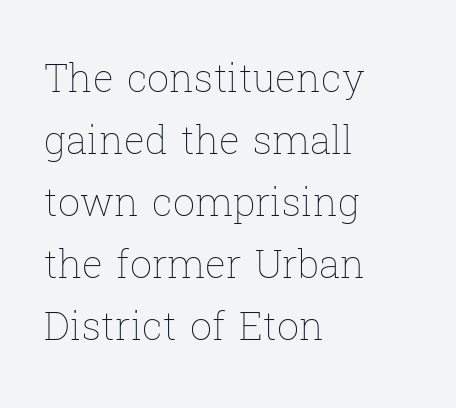
{"italic": "no", "bold": "no", "weight": "thin", "width": "normal", "stroke_contrast": "low", "x_height": "medium", "monospaced": "no", "underline": "no", "align": "left", "line_spacing": "normal", "line_spacing_ratio": 1.59, "letter_spacing": "normal", "letter_spacing_em": 0.0, "glyph_px": 39}
